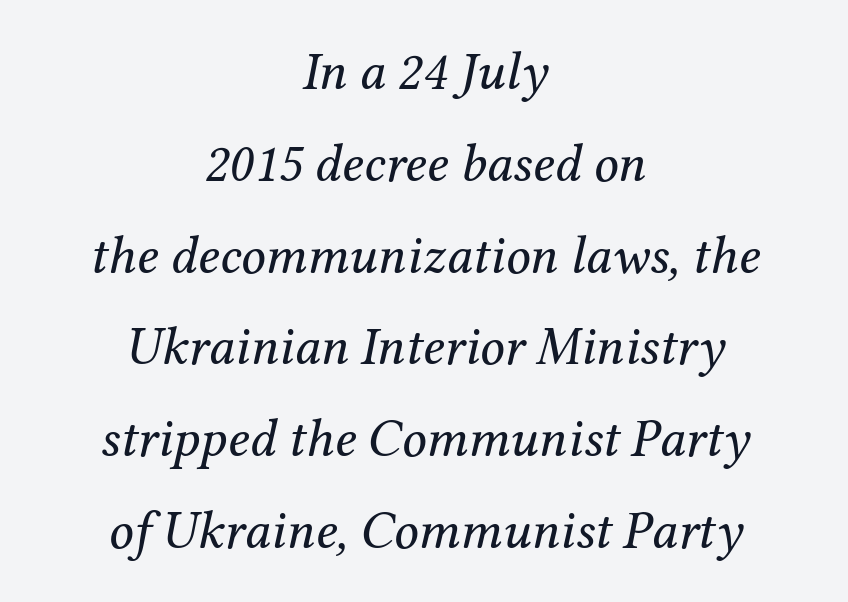
The image shows 54 px regular-weight serif type, italic (leaning right); set centered, normal line spacing (1.7x), normal letter spacing, not underlined; medium stroke contrast and a medium x-height.
